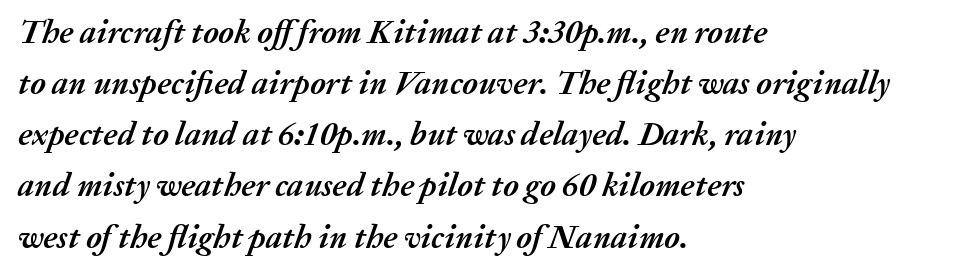
{"italic": "yes", "lean": "right", "slant_degrees": 20, "bold": "yes", "weight": "semibold", "width": "normal", "stroke_contrast": "medium", "x_height": "medium", "monospaced": "no", "underline": "no", "align": "left", "line_spacing": "normal", "line_spacing_ratio": 1.55, "letter_spacing": "normal", "letter_spacing_em": 0.0, "glyph_px": 33}
